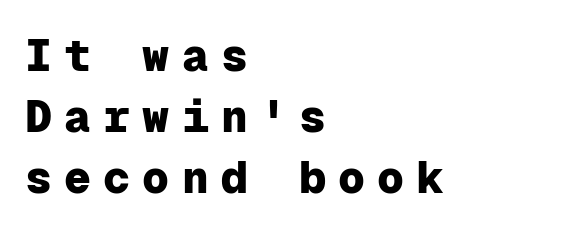
{"serif": "no", "italic": "no", "bold": "yes", "weight": "heavy", "width": "normal", "stroke_contrast": "low", "x_height": "medium", "monospaced": "yes", "underline": "no", "align": "left", "line_spacing": "normal", "line_spacing_ratio": 1.36, "letter_spacing": "wide", "letter_spacing_em": 0.27, "glyph_px": 45}
